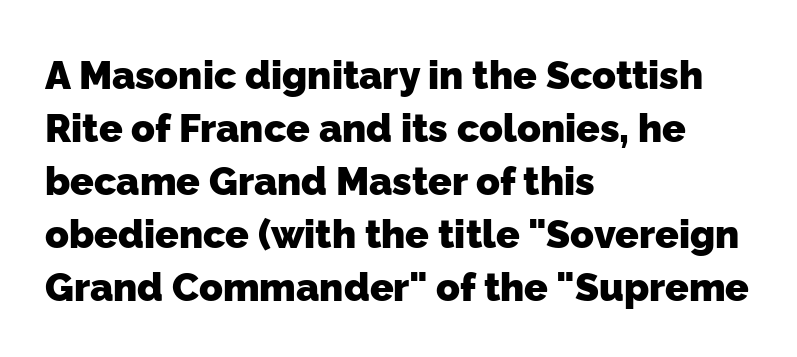
Plenty of ink on the page — the face is bold. A typesetter would label this face a sans. Underline: absent. Nobody touched the tracking dial on this one. Note the varied advance widths — an 'i' is clearly narrower than an 'm'. These lines stack with their left ends in a neat column.
